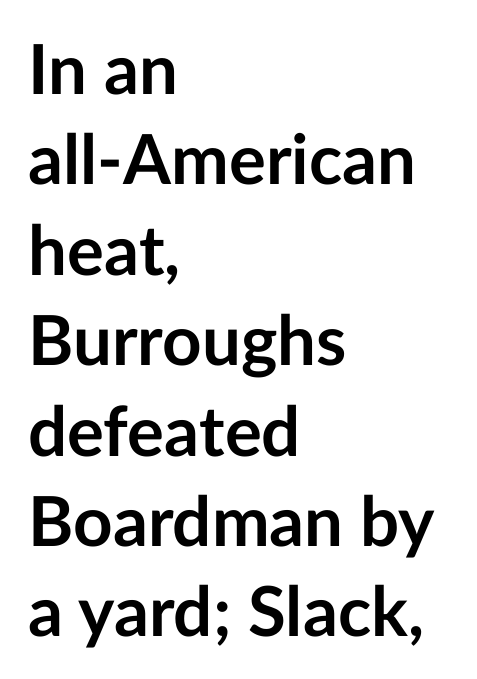
The image shows 69 px semibold sans-serif type, upright; set left-aligned, normal line spacing (1.31x), normal letter spacing, not underlined; low stroke contrast and a medium x-height.
